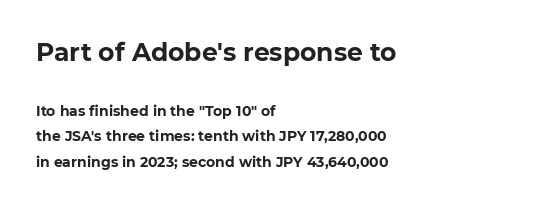
Q: Is the text bold? A: Yes.
Q: Is the text italic (slanted)? A: No, it is upright.
Q: Is the text underlined? A: No.
Q: How is the paragraph aligned? A: Left-aligned.
Q: Is the spacing between letters normal or unusually wide? A: Normal.
Q: Which block of text is set in a larger size, the first (top) or the second (bottom)? A: The first (top) one.
